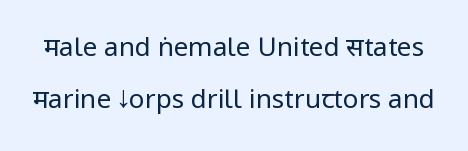
Q: Is the text bold? A: No.
Q: Is the text italic (slanted)? A: No, it is upright.
Q: Is the text underlined? A: No.
Q: Is the spacing between letters normal or unusually wide? A: Normal.
Q: Is the spacing between lines tight, normal or loose? A: Loose.
